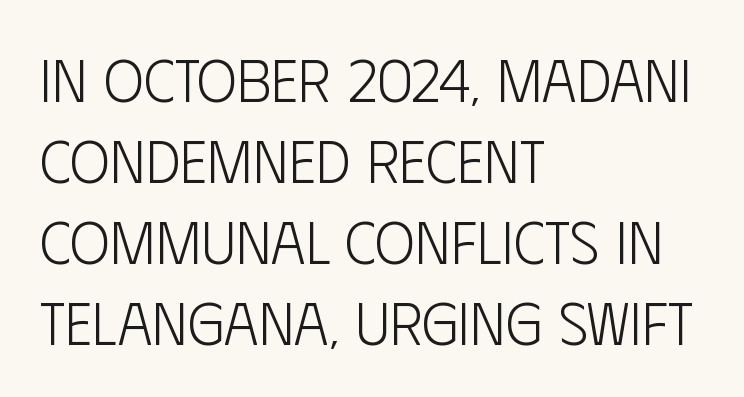
Vertical spacing — default. Looks like regular typesetting: each glyph gets only the width it needs. Which margin do the lines hug? The left one — the right edge is uneven. No extra tracking has been applied to these lines. No chunkiness to these letters — they're not bold. Is there any slant? The stems are plumb.
